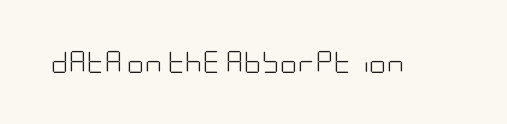
Q: Is the text bold? A: No.
Q: Is the text italic (slanted)? A: No, it is upright.
Q: Is the text underlined? A: No.
Q: Is the spacing between letters normal or unusually wide? A: Normal.
